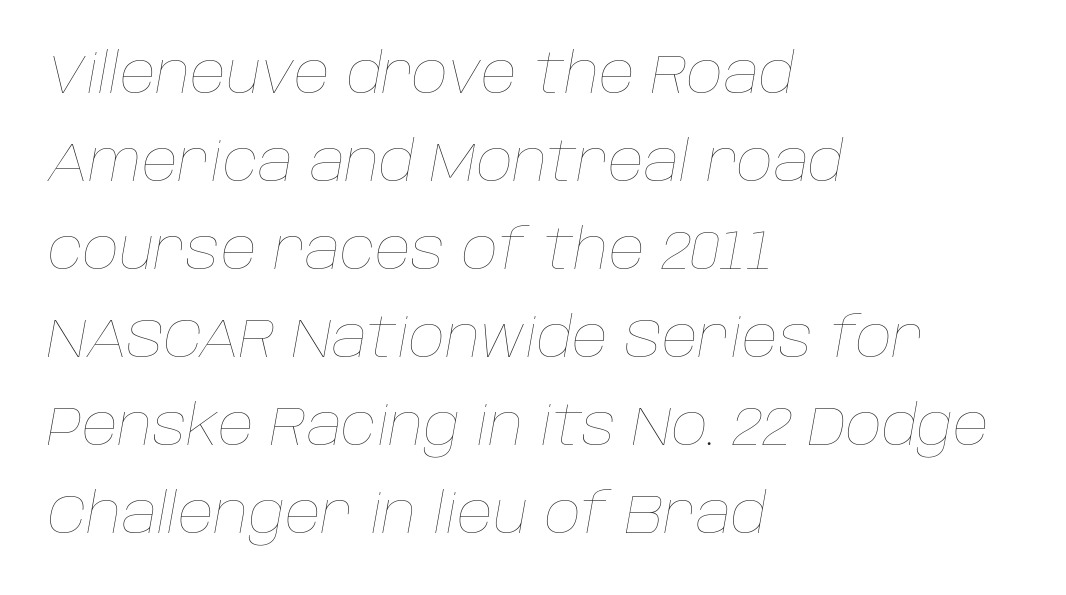
Q: Is the text bold? A: No.
Q: Is the text italic (slanted)? A: Yes, it leans right by about 10 degrees.
Q: Is the text underlined? A: No.
Q: How is the paragraph aligned? A: Left-aligned.
Q: Is the spacing between letters normal or unusually wide? A: Normal.
Q: Is the spacing between lines tight, normal or loose? A: Normal.
Q: Width (condensed, normal, or wide)? A: Normal.
Q: Stroke contrast? A: Low.
Q: x-height? A: Large.
Q: Monospaced? A: No.
